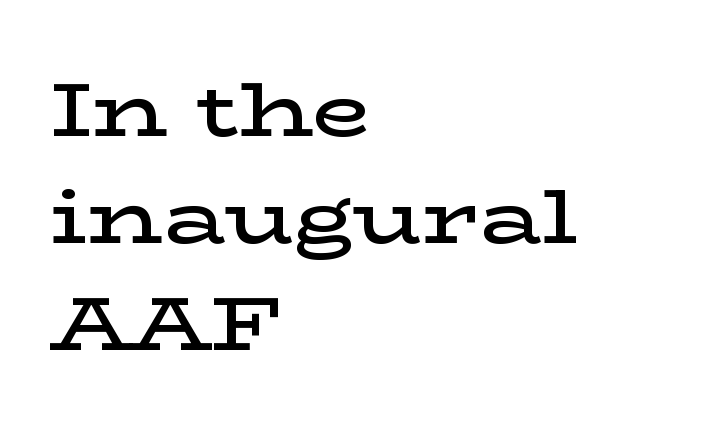
Posture: straight, roman, zero tilt. Every row of glyphs begins at an identical x-position on the left. Is there much room between lines? A standard amount, neither cramped nor airy. The typeface chosen for these lines features serifs.
